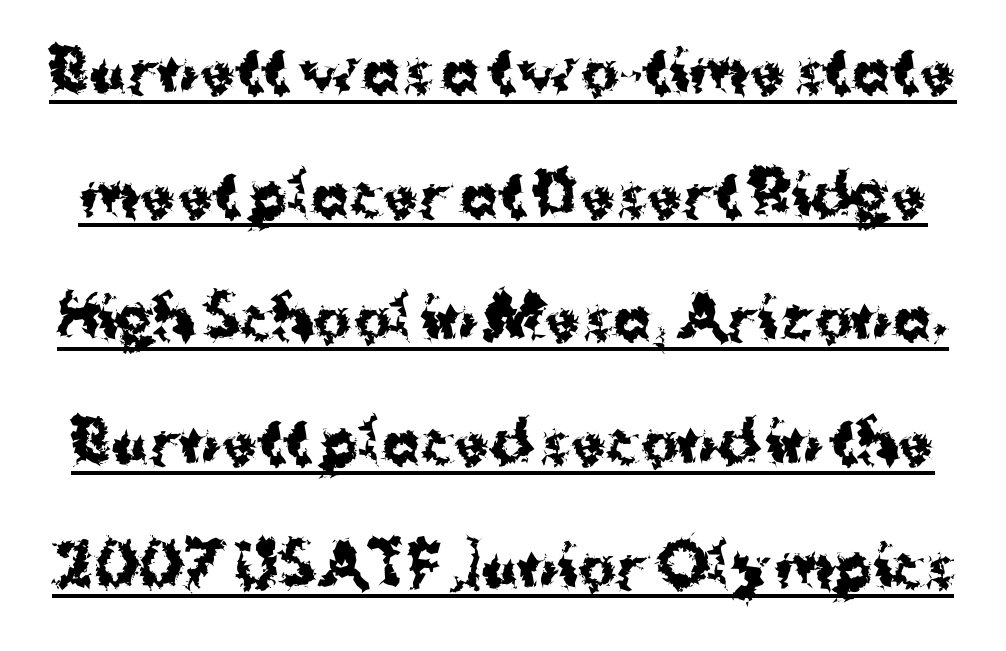
{"serif": "no", "italic": "no", "bold": "yes", "weight": "bold", "width": "normal", "stroke_contrast": "medium", "x_height": "medium", "monospaced": "no", "underline": "yes", "line_spacing": "loose", "line_spacing_ratio": 2.17, "letter_spacing": "normal", "letter_spacing_em": 0.0, "glyph_px": 57}
